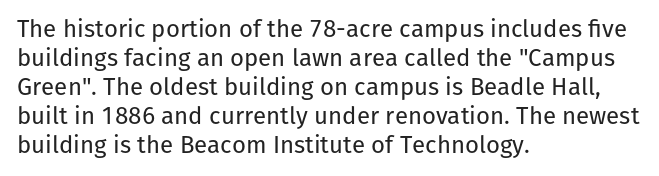
The strokes carry an ordinary text weight at most. Default kerning and tracking; the words read as compact shapes. The gap between lines stays unmarked. Does the lettering tilt? It doesn't — this is upright.
